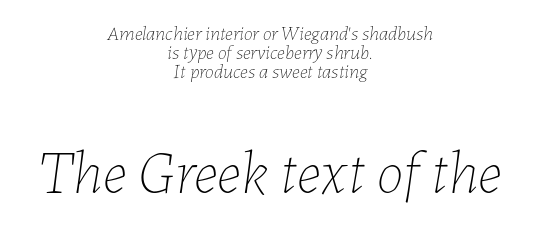
Caption: standard tracking, unaltered. The letters are slanted; this is an italic face. Think of a printed novel: that variable character pitch is what you see here. The second block has been scaled up relative to the first. This reads as an unemphasized weight, regular at the heaviest.
